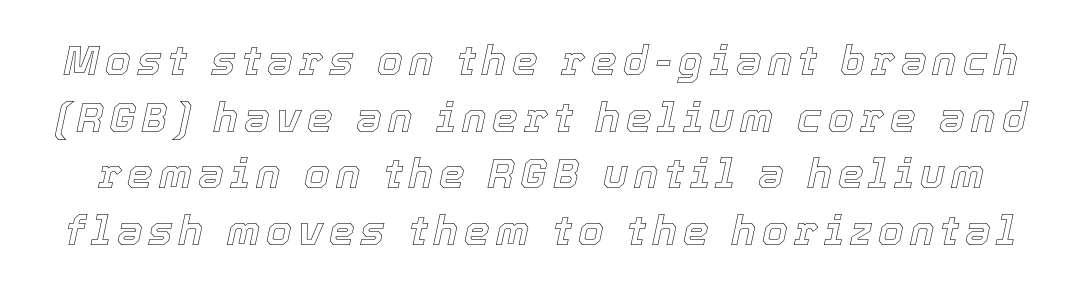
Reading down the column, the eye jumps a familiar distance to each next line. Unmarked baselines from the first word to the last. It's the slanting kind of type. Is this a fixed-width face? No — the glyphs have proportional, varying widths.
